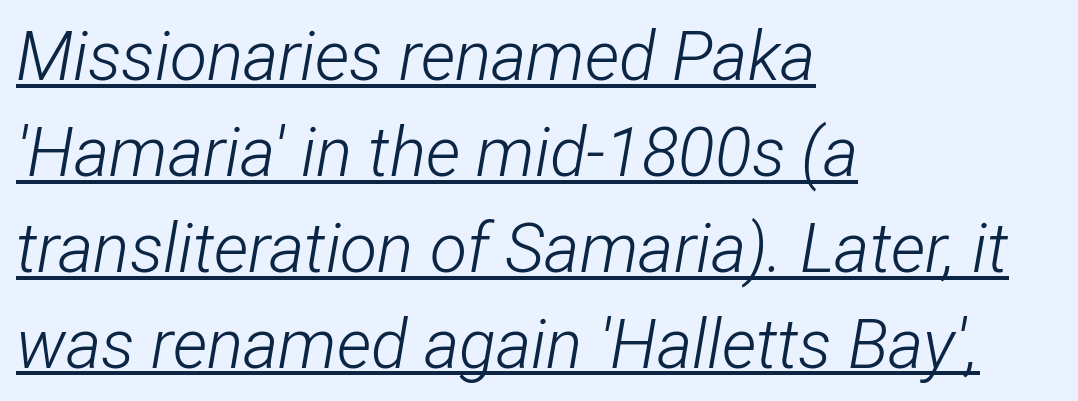
The image shows 68 px light, condensed type, italic (leaning right); set left-aligned, normal line spacing (1.41x), normal letter spacing, underlined; low stroke contrast and a medium x-height.
